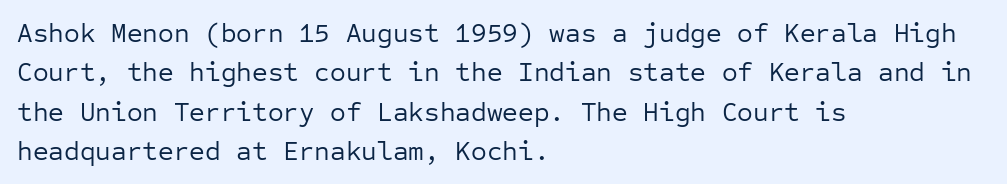
{"italic": "no", "bold": "no", "underline": "no", "align": "left", "line_spacing": "normal", "line_spacing_ratio": 1.46, "letter_spacing": "normal", "letter_spacing_em": 0.0, "glyph_px": 27}
